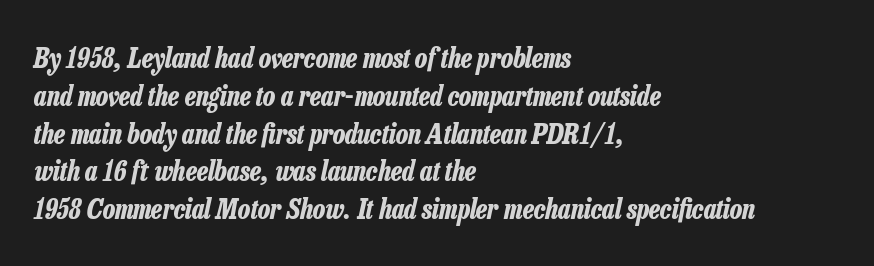
Quick note: interline space is typical. Any mark beneath the type? The region is blank. Heavy, bold letterforms. Caption: multi-line text, flush left, ragged right. The gaps between neighbouring characters are ordinary and unremarkable.
